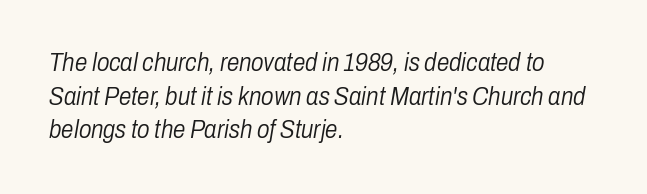
{"italic": "yes", "lean": "right", "slant_degrees": 10, "bold": "no", "underline": "no", "align": "left", "line_spacing": "normal", "line_spacing_ratio": 1.35, "letter_spacing": "normal", "letter_spacing_em": 0.0, "glyph_px": 25}
